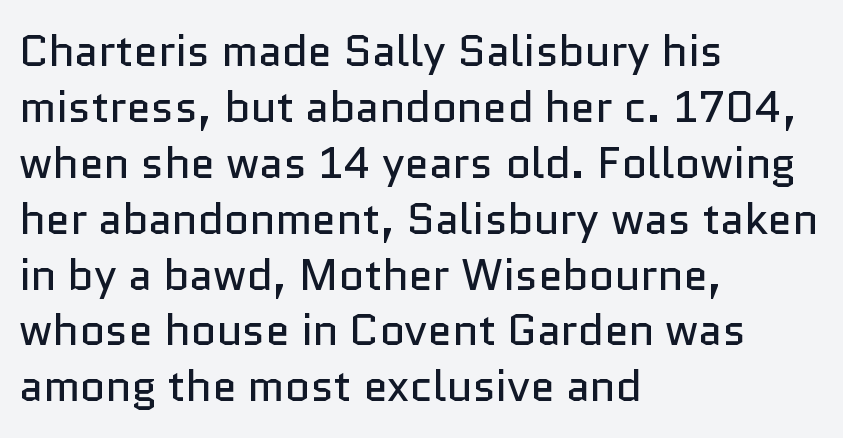
The image shows 44 px regular-weight sans-serif type, upright; set left-aligned, normal line spacing (1.27x), normal letter spacing, not underlined; low stroke contrast and a medium x-height.
